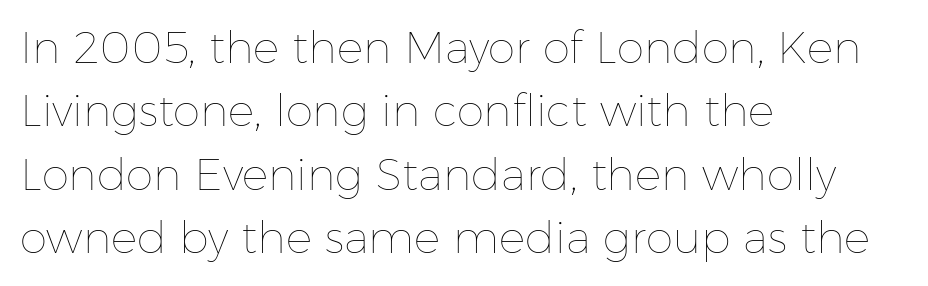
Has an underline been added? It has not. This block has exactly the height ordinary leading produces. Spacing verdict: proportional, widths tailored to each character. Notice how the passage keeps a crisp vertical edge on the left only. The gaps between neighbouring characters are ordinary and unremarkable.
